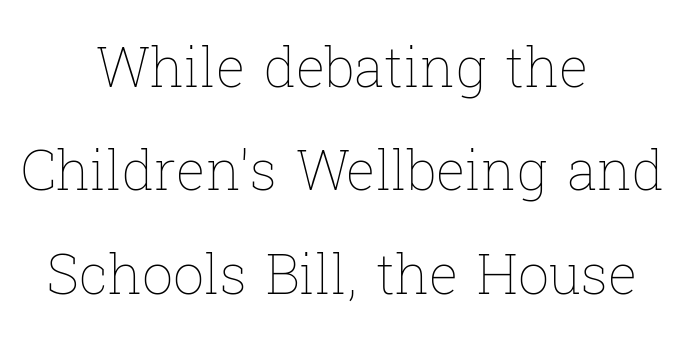
Q: Is the text bold? A: No.
Q: Is the text italic (slanted)? A: No, it is upright.
Q: Is the text underlined? A: No.
Q: How is the paragraph aligned? A: Centered.
Q: Is the spacing between letters normal or unusually wide? A: Normal.
Q: Width (condensed, normal, or wide)? A: Normal.
Q: Stroke contrast? A: Low.
Q: x-height? A: Medium.
Q: Monospaced? A: No.
